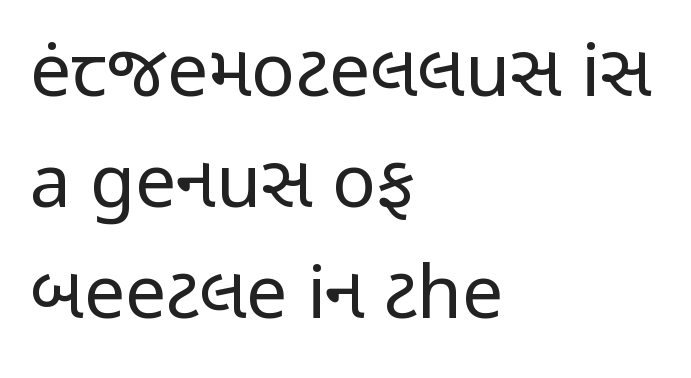
The image shows 73 px regular-weight, condensed sans-serif type, upright; set left-aligned, normal line spacing (1.52x), normal letter spacing, not underlined; low stroke contrast and a medium x-height.
